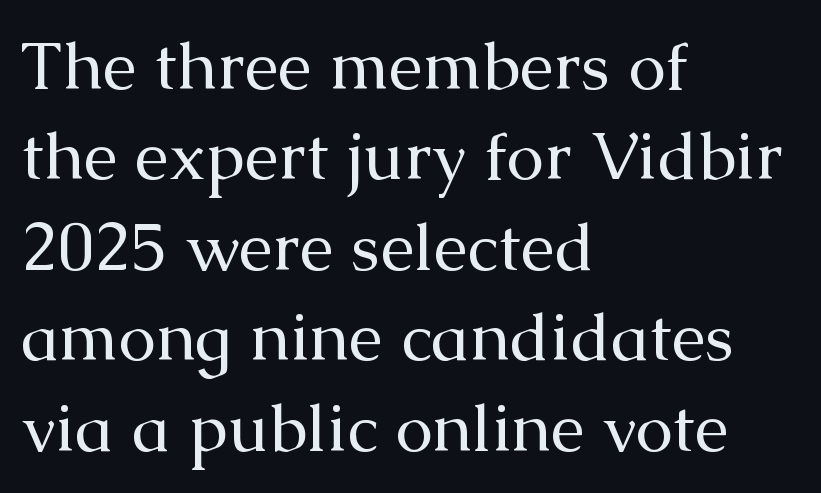
Q: Is the text bold? A: No.
Q: Is the text italic (slanted)? A: No, it is upright.
Q: Is the typeface a serif or a sans-serif typeface? A: Serif.
Q: Is the text underlined? A: No.
Q: How is the paragraph aligned? A: Left-aligned.
Q: Is the spacing between letters normal or unusually wide? A: Normal.
Q: Is the spacing between lines tight, normal or loose? A: Normal.
Q: Width (condensed, normal, or wide)? A: Normal.
Q: Stroke contrast? A: Medium.
Q: x-height? A: Medium.
Q: Monospaced? A: No.
